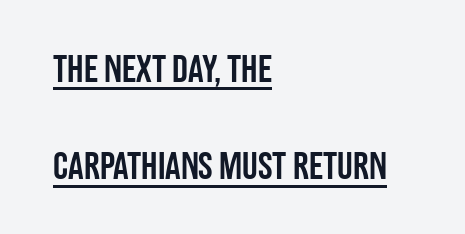
The image shows 39 px condensed sans-serif type, upright; set left-aligned, loose line spacing (2.5x), normal letter spacing, underlined; low stroke contrast and a large x-height.
